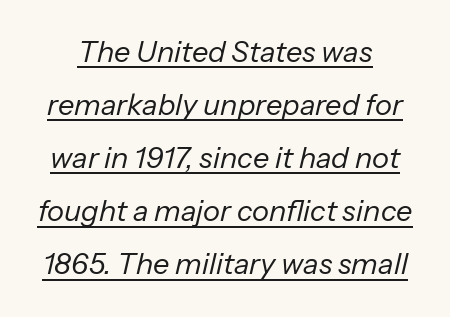
Every word sits above its own underline. A typesetter would call this proportional, since set widths differ per character. Would a proofreader flag this as italicized? Yes. The passage shown has conventional tracking throughout.
